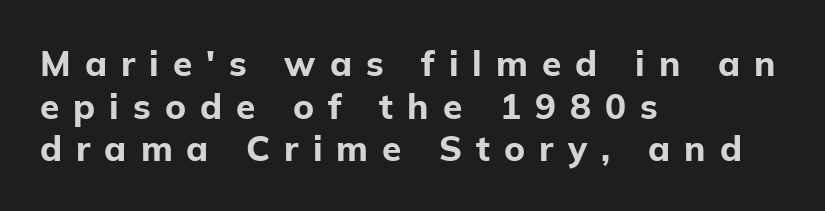
The letterforms stand isolated, each surrounded by extra space. A typesetter would call this proportional, since set widths differ per character. The strokes are fattened all the way to bold. Unmarked baselines from the first word to the last. Look at the bottom of the vertical strokes: they stop flat, with no serifs.
